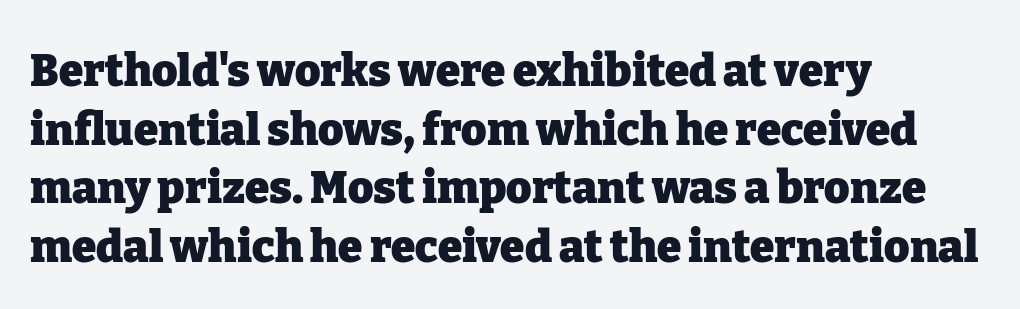
The image shows 44 px heavy serif type, upright; set left-aligned, normal line spacing (1.33x), normal letter spacing, not underlined; low stroke contrast and a medium x-height.
